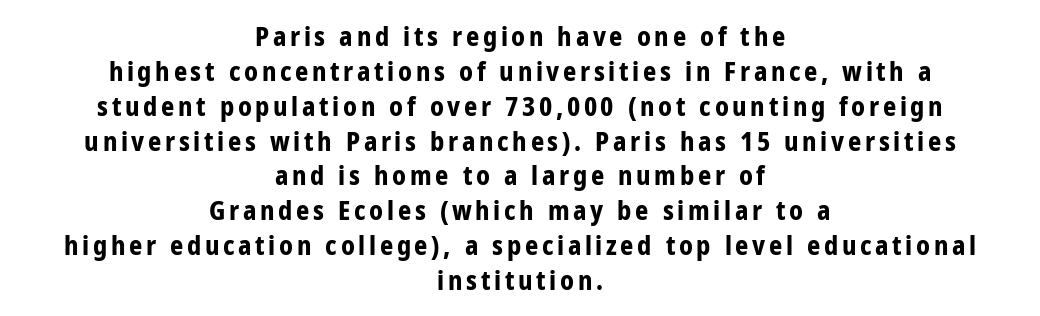
{"italic": "no", "bold": "yes", "underline": "no", "align": "center", "line_spacing": "normal", "line_spacing_ratio": 1.34, "glyph_px": 26}
